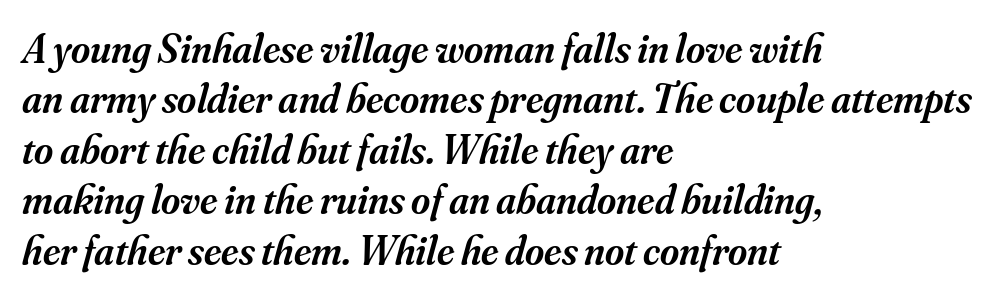
The image shows 41 px semibold serif type, italic (leaning right); set left-aligned, line spacing 1.23x, normal letter spacing, not underlined; medium stroke contrast and a small x-height.
